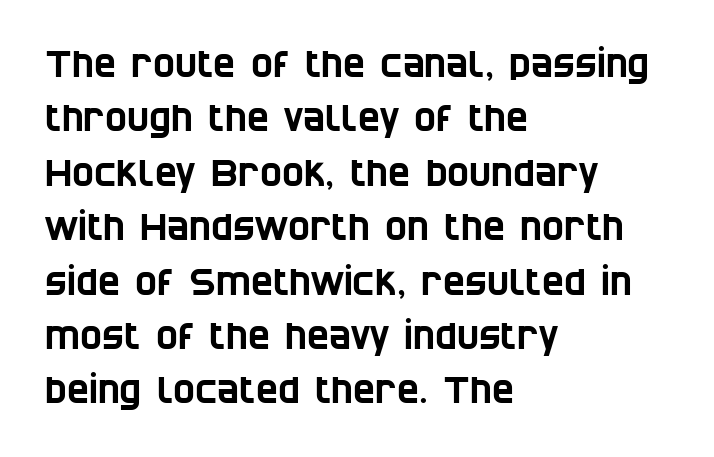
The image shows 37 px condensed sans-serif type; set left-aligned, normal line spacing (1.47x), normal letter spacing, not underlined; low stroke contrast and a large x-height.
